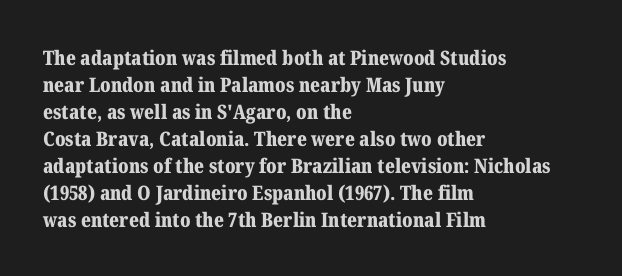
Q: Is the text bold? A: Yes.
Q: Is the text italic (slanted)? A: No, it is upright.
Q: Is the text underlined? A: No.
Q: How is the paragraph aligned? A: Left-aligned.
Q: Is the spacing between letters normal or unusually wide? A: Normal.
Q: Is the spacing between lines tight, normal or loose? A: Normal.
